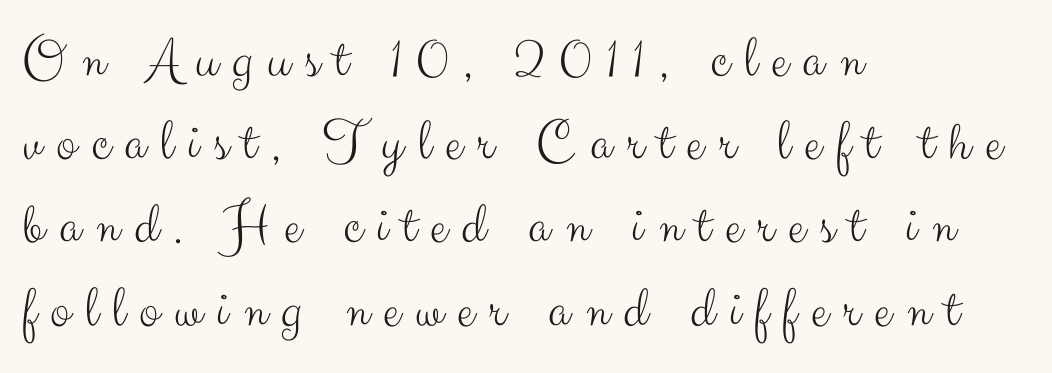
The image shows 59 px light sans-serif type; set left-aligned, normal line spacing (1.41x), unusually wide letter spacing (+0.25 em), not underlined; medium stroke contrast and a small x-height.
